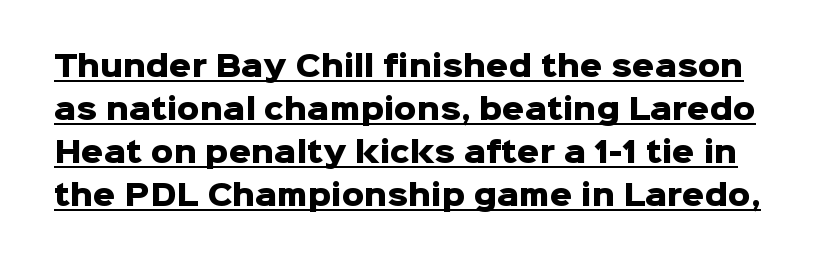
Q: Is the text bold? A: Yes.
Q: Is the text italic (slanted)? A: No, it is upright.
Q: Is the typeface a serif or a sans-serif typeface? A: Sans-serif.
Q: Is the text underlined? A: Yes.
Q: Is the spacing between letters normal or unusually wide? A: Normal.
Q: Is the spacing between lines tight, normal or loose? A: Normal.
Q: Width (condensed, normal, or wide)? A: Normal.
Q: Stroke contrast? A: Low.
Q: x-height? A: Medium.
Q: Monospaced? A: No.
